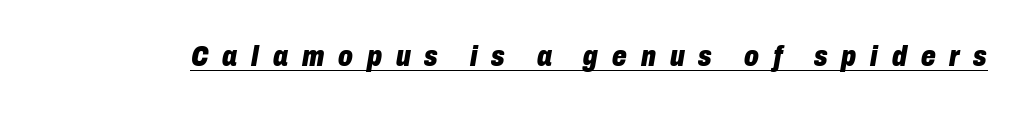
Q: Is the text bold? A: Yes.
Q: Is the text italic (slanted)? A: Yes, it leans right by about 10 degrees.
Q: Is the text underlined? A: Yes.
Q: Is the spacing between letters normal or unusually wide? A: Unusually wide.
Q: Width (condensed, normal, or wide)? A: Condensed.
Q: Stroke contrast? A: Low.
Q: x-height? A: Medium.
Q: Monospaced? A: No.
